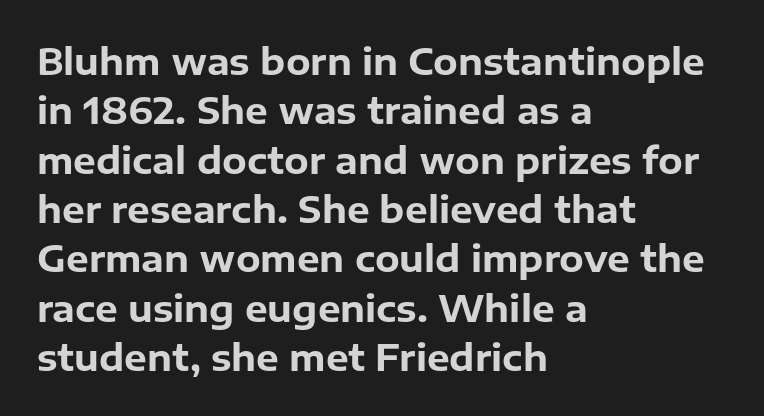
Vertical strokes here are truly vertical. Stroke thickness is high; the sample reads as a true bold. The typesetter chose a ragged-right arrangement here. Stroke terminals: plain, sans-serif.
